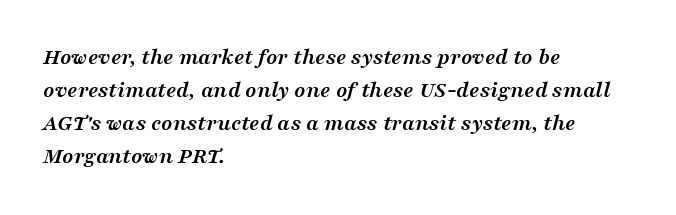
The letterforms sit shoulder to shoulder at normal distance. Notice how the stems are inclined rather than vertical — that's the hallmark of italics. Unmarked baselines from the first word to the last. Is the block centered? No — it sits flush against the left margin.
